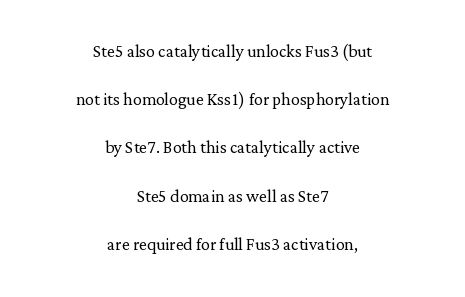
{"italic": "no", "bold": "no", "underline": "no", "align": "center", "line_spacing": "loose", "line_spacing_ratio": 2.19, "letter_spacing": "normal", "letter_spacing_em": 0.0, "glyph_px": 22}
